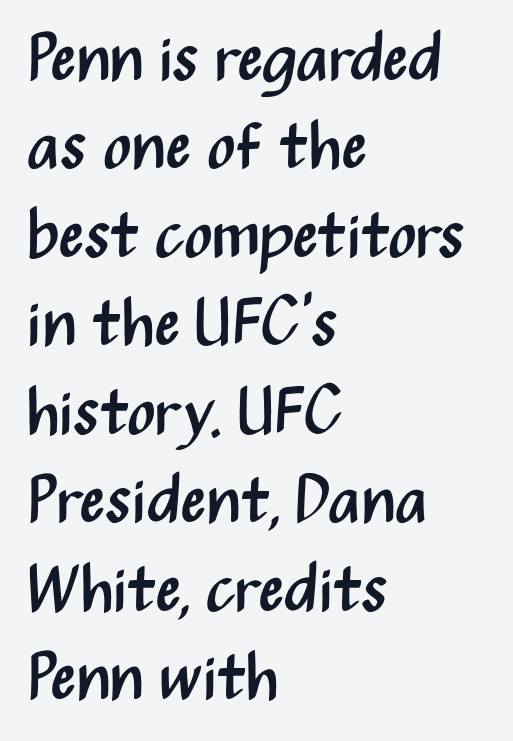
Q: Is the text bold? A: No.
Q: Is the text italic (slanted)? A: No, it is upright.
Q: Is the typeface a serif or a sans-serif typeface? A: Sans-serif.
Q: Is the text underlined? A: No.
Q: How is the paragraph aligned? A: Left-aligned.
Q: Is the spacing between letters normal or unusually wide? A: Normal.
Q: Is the spacing between lines tight, normal or loose? A: Normal.
Q: Width (condensed, normal, or wide)? A: Condensed.
Q: Stroke contrast? A: Medium.
Q: x-height? A: Medium.
Q: Monospaced? A: No.
